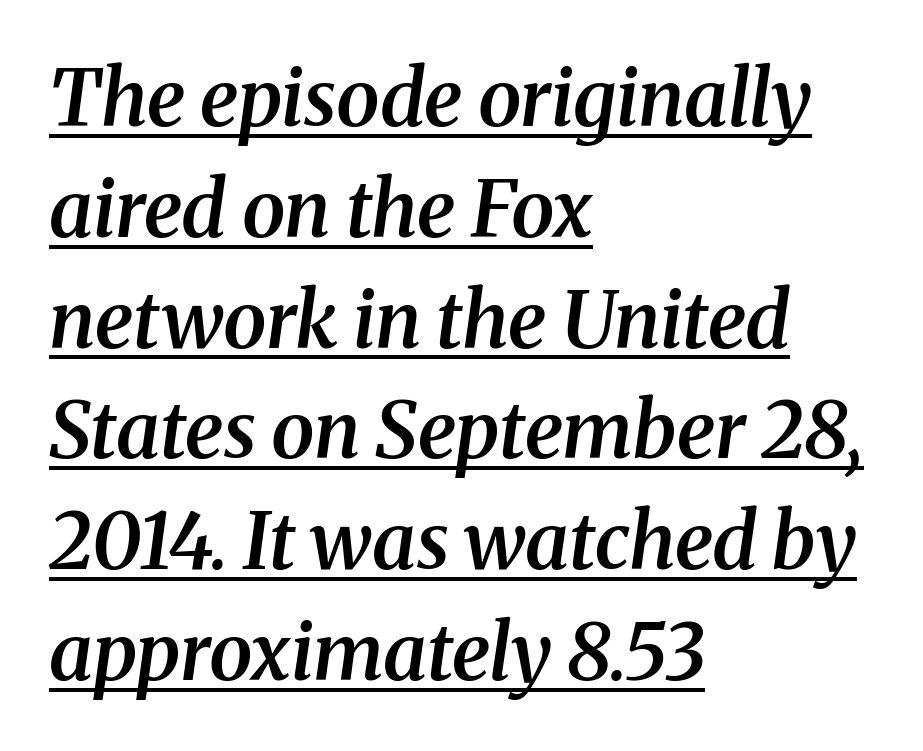
The image shows 78 px semibold serif type, italic (leaning right); set left-aligned, normal line spacing (1.42x), normal letter spacing, underlined; medium stroke contrast and a medium x-height.
